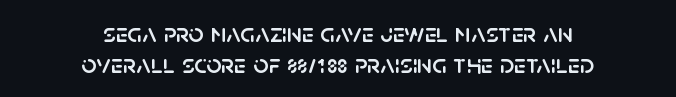
No word sits above an underline. Notice how the stems are strictly vertical — no italics here. In terms of letterspacing, this is plain default setting. Both edges are ragged and mirror each other, which tells us the setting is centered.
